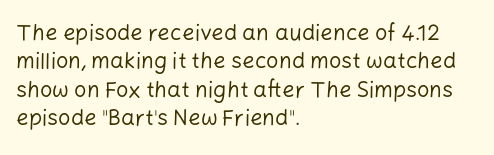
{"italic": "no", "bold": "no", "underline": "no", "align": "left", "line_spacing": "normal", "line_spacing_ratio": 1.29, "letter_spacing": "normal", "letter_spacing_em": 0.0, "glyph_px": 22}
